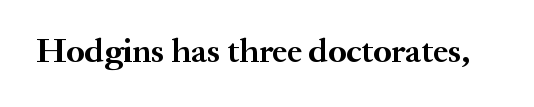
{"serif": "yes", "italic": "no", "bold": "yes", "weight": "semibold", "width": "normal", "stroke_contrast": "medium", "x_height": "small", "monospaced": "no", "underline": "no", "letter_spacing": "normal", "letter_spacing_em": 0.0, "glyph_px": 34}
